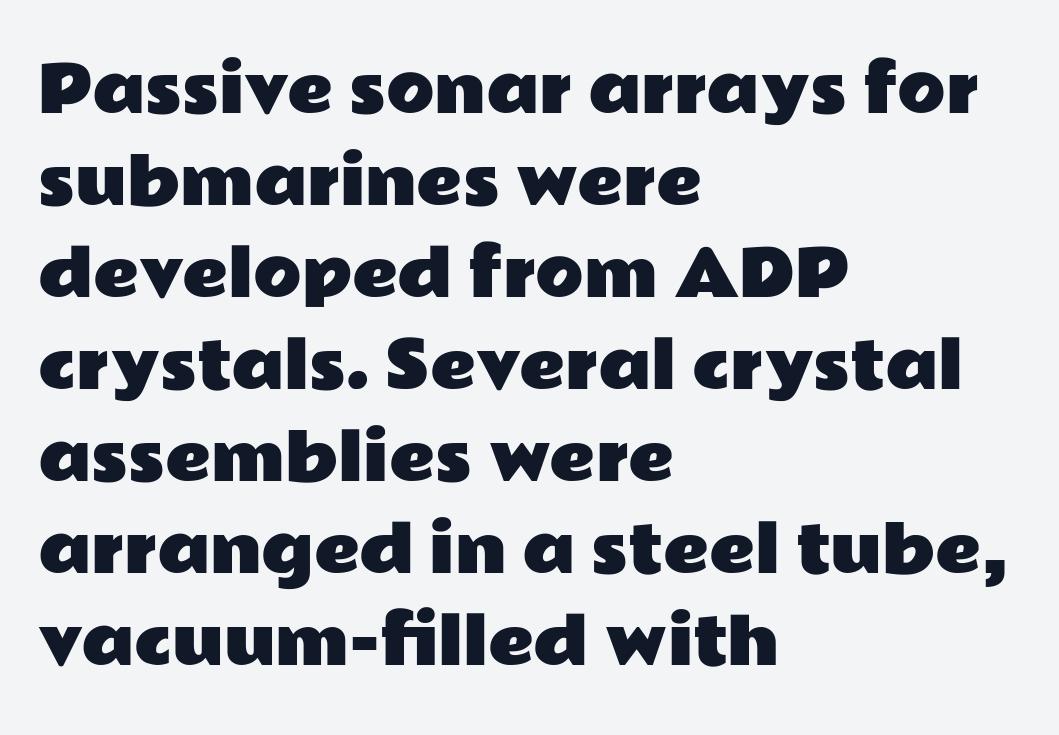
The image shows 63 px wide sans-serif type, upright; set left-aligned, normal line spacing (1.46x), normal letter spacing, not underlined; low stroke contrast and a medium x-height.
